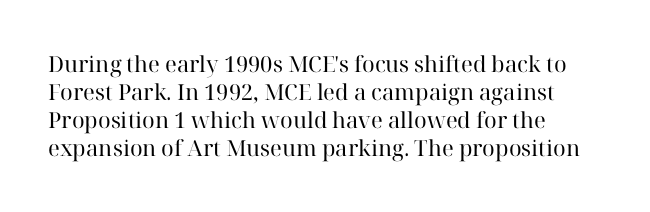
Q: Is the text bold? A: No.
Q: Is the text italic (slanted)? A: No, it is upright.
Q: Is the text underlined? A: No.
Q: How is the paragraph aligned? A: Left-aligned.
Q: Is the spacing between letters normal or unusually wide? A: Normal.
Q: Is the spacing between lines tight, normal or loose? A: Normal.
